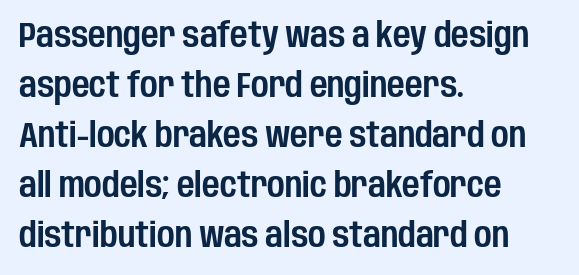
{"serif": "no", "italic": "no", "width": "condensed", "stroke_contrast": "low", "x_height": "large", "monospaced": "no", "underline": "no", "align": "left", "line_spacing": "normal", "line_spacing_ratio": 1.47, "letter_spacing": "normal", "letter_spacing_em": 0.0, "glyph_px": 34}
